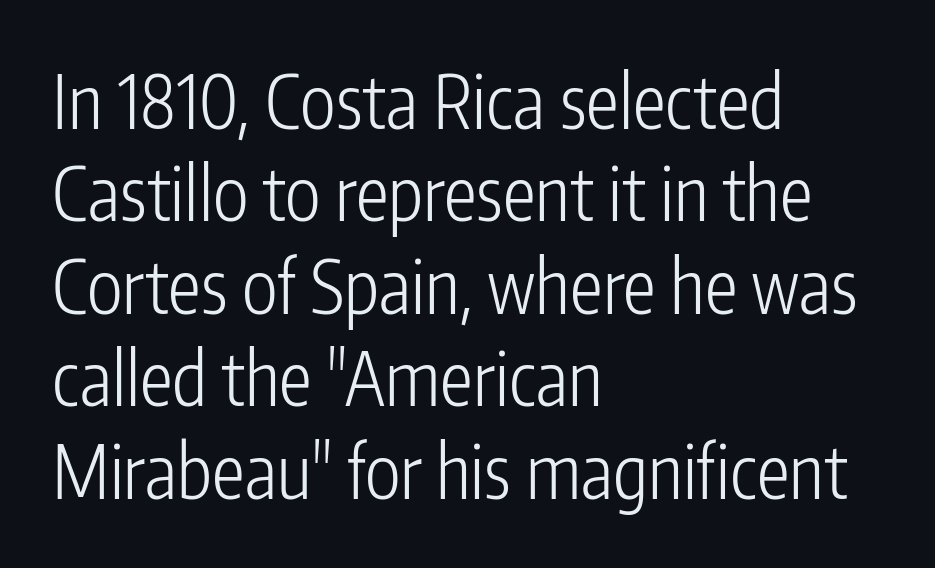
This rendering uses left alignment, leaving the right contour irregular. Characters follow at the spacing the type designer built in. Rows of type keep a routine distance in the vertical direction. Only glyphs here, with clear space below each row. Typographically, this falls in the sans-serif category.
